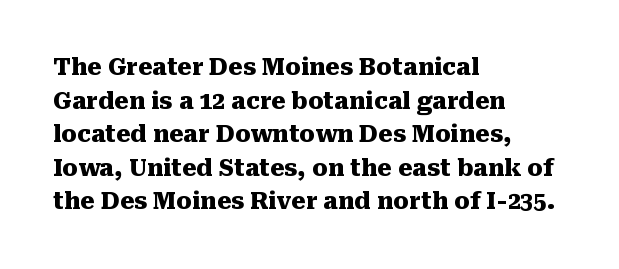
The image shows 23 px bold type, upright; set left-aligned, normal line spacing (1.46x), normal letter spacing, not underlined.
